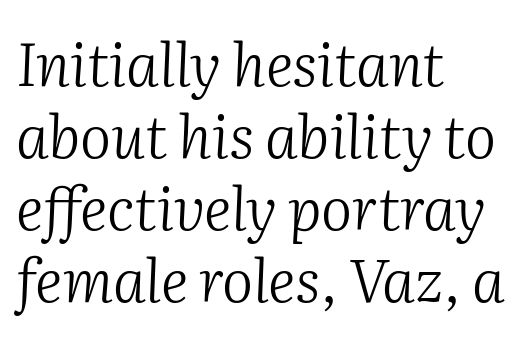
This reads as an unemphasized weight, regular at the heaviest. Line starts are locked; line ends wander. The face used here is proportionally spaced, like ordinary book or web type. Would a proofreader flag this as italicized? Yes. Here the glyphs are tracked normally, forming tight word shapes.
